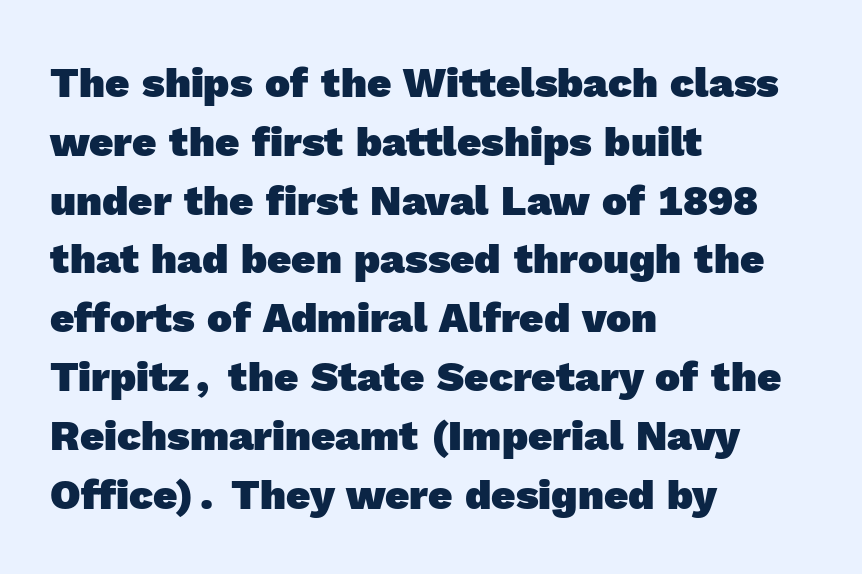
The image shows 42 px heavy sans-serif type; set left-aligned, normal line spacing (1.4x), normal letter spacing, not underlined; a medium x-height.
